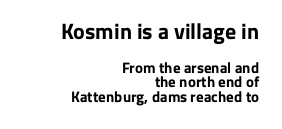
These two chunks differ in scale, with the top chunk taking the larger measure. Horizontal alignment here is rightward, an uncommon choice for prose. Check the space under the baseline: it is left empty. Line spacing here is tight.
